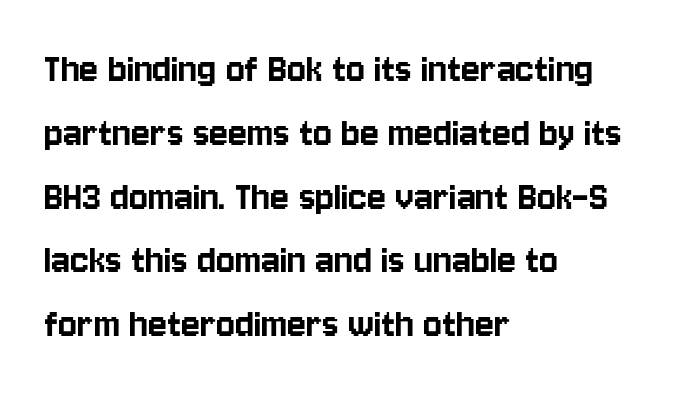
The image shows 44 px condensed sans-serif type, upright; set left-aligned, normal line spacing (1.45x), normal letter spacing, not underlined; low stroke contrast and a large x-height.
